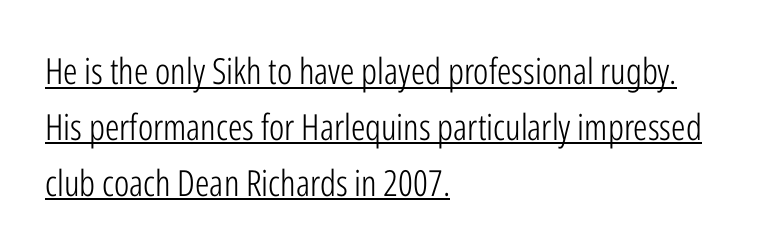
{"serif": "no", "italic": "no", "bold": "no", "weight": "light", "width": "condensed", "stroke_contrast": "low", "x_height": "medium", "monospaced": "no", "underline": "yes", "align": "left", "line_spacing": "normal", "line_spacing_ratio": 1.55, "letter_spacing": "normal", "letter_spacing_em": 0.0, "glyph_px": 36}
